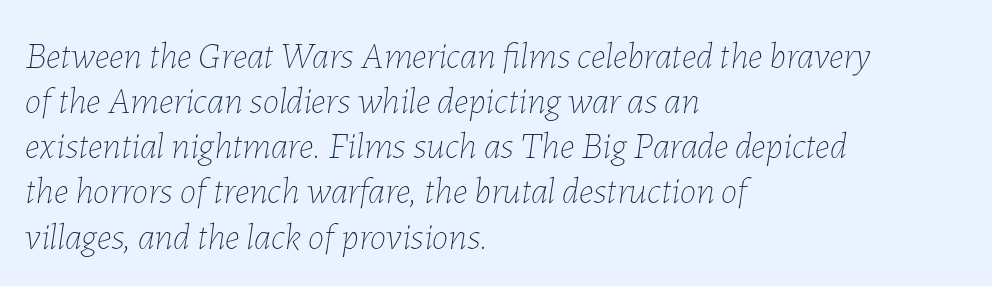
The image shows 37 px thin type, italic (leaning right); set left-aligned, line spacing 1.22x, normal letter spacing, not underlined; low stroke contrast and a medium x-height.
